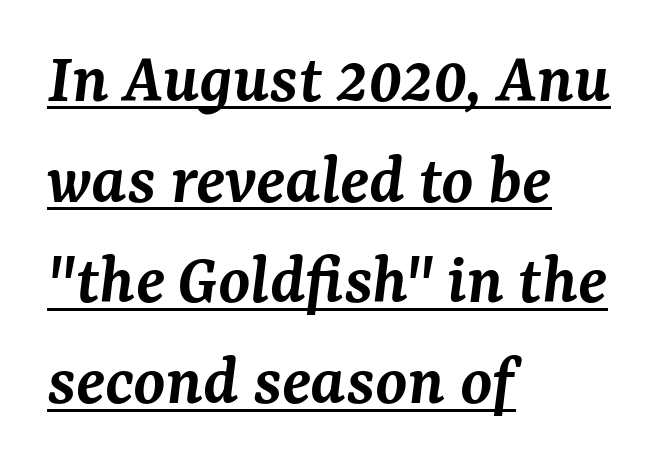
{"serif": "yes", "italic": "yes", "lean": "right", "slant_degrees": 7, "bold": "semi", "weight": "semibold", "width": "normal", "stroke_contrast": "medium", "x_height": "medium", "monospaced": "no", "underline": "yes", "align": "left", "line_spacing": "normal", "line_spacing_ratio": 1.38, "letter_spacing": "normal", "letter_spacing_em": 0.0, "glyph_px": 73}
